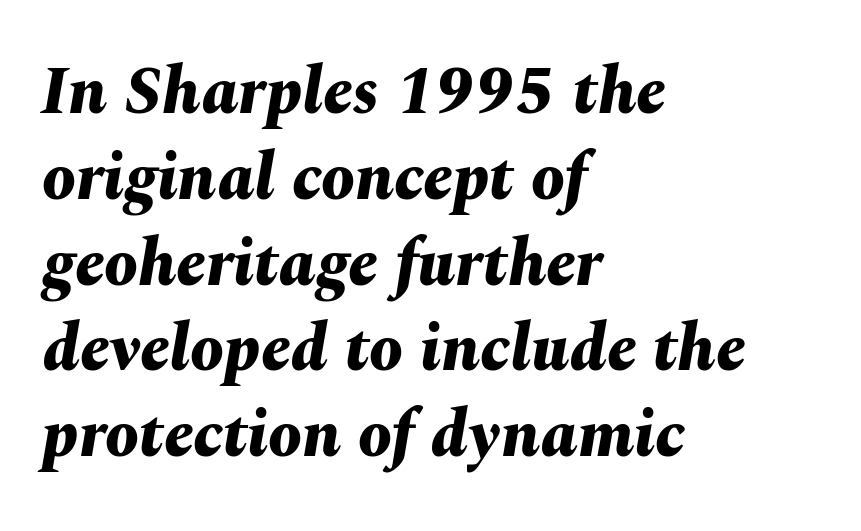
A bare baseline throughout the passage. Strokes here are thick enough to call this a true bold. Reading down the block, your eye returns to a fixed left position each line. Characters follow at the spacing the type designer built in. The rendering uses a moderate line-height, typical for paragraphs.
